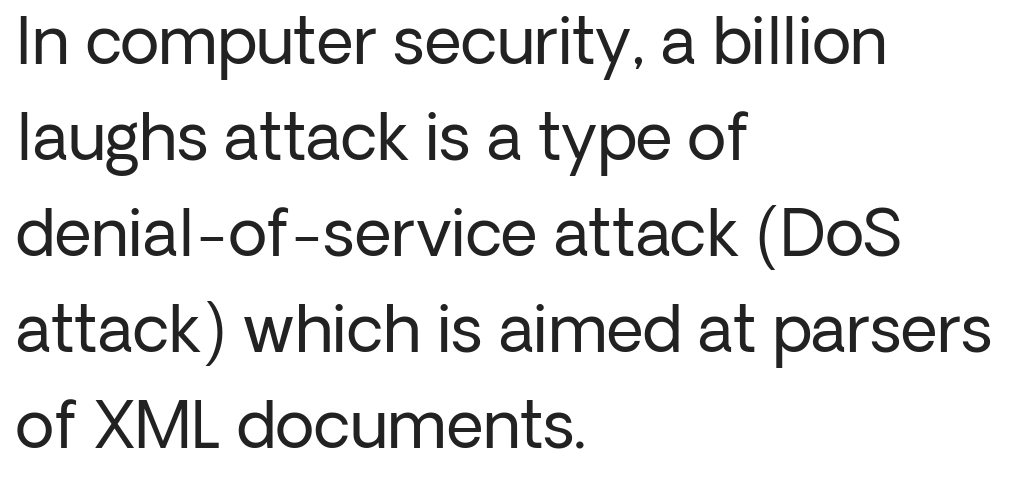
{"serif": "no", "italic": "no", "bold": "no", "weight": "regular", "width": "normal", "stroke_contrast": "low", "x_height": "medium", "monospaced": "no", "underline": "no", "align": "left", "line_spacing": "normal", "line_spacing_ratio": 1.5, "letter_spacing": "normal", "letter_spacing_em": 0.0, "glyph_px": 64}
